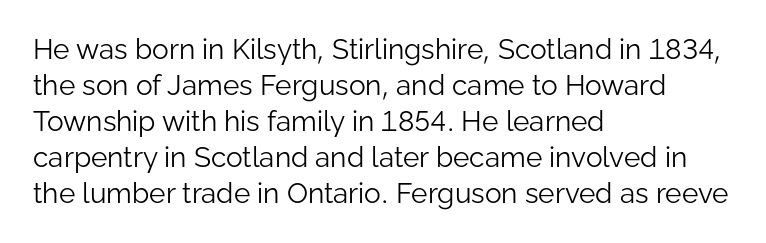
{"serif": "no", "italic": "no", "bold": "no", "weight": "light", "width": "normal", "stroke_contrast": "low", "x_height": "medium", "monospaced": "no", "underline": "no", "align": "left", "line_spacing": "normal", "line_spacing_ratio": 1.29, "letter_spacing": "normal", "letter_spacing_em": 0.0, "glyph_px": 28}
